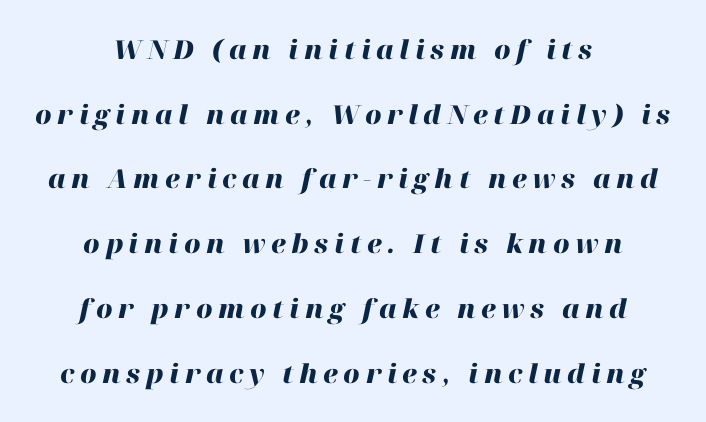
Q: Is the text bold? A: Yes.
Q: Is the text italic (slanted)? A: Yes, it leans right by about 12 degrees.
Q: Is the text underlined? A: No.
Q: How is the paragraph aligned? A: Centered.
Q: Is the spacing between letters normal or unusually wide? A: Unusually wide.
Q: Is the spacing between lines tight, normal or loose? A: Loose.
